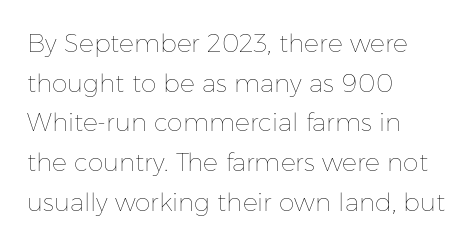
No italicization has been applied; the sample stays upright. Which margin do the lines hug? The left one — the right edge is uneven. Interline gaps are of average width in this sample. Descender tails drop into unmarked territory.
